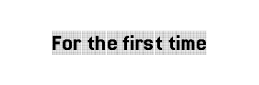
Q: Is the text italic (slanted)? A: No, it is upright.
Q: Is the text underlined? A: No.
Q: Is the spacing between letters normal or unusually wide? A: Normal.
